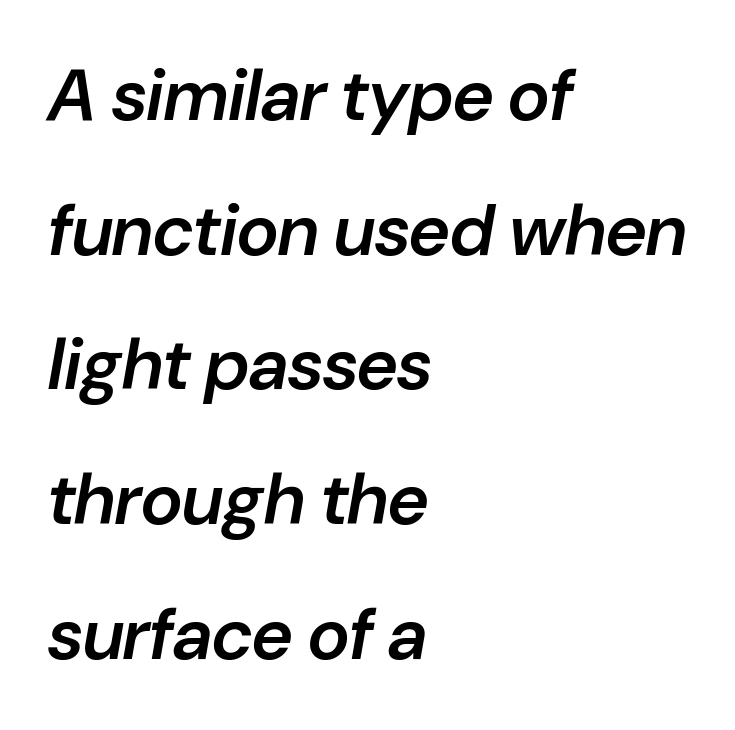
{"italic": "yes", "lean": "right", "slant_degrees": 10, "bold": "semi", "weight": "semibold", "width": "normal", "stroke_contrast": "low", "x_height": "medium", "monospaced": "no", "underline": "no", "align": "left", "line_spacing_ratio": 1.87, "letter_spacing": "normal", "letter_spacing_em": 0.0, "glyph_px": 72}
